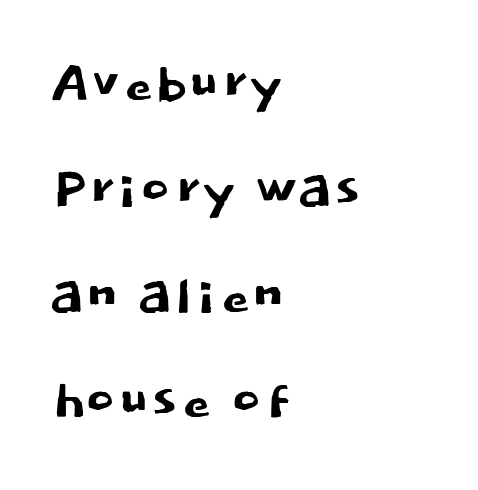
The space between consecutive lines is moderate. Spacing verdict: proportional, widths tailored to each character. Honestly, there is no underline to notice here at all. Tall strokes in this sample are plumb rather than angled. The rag falls on the right side of this text block.
